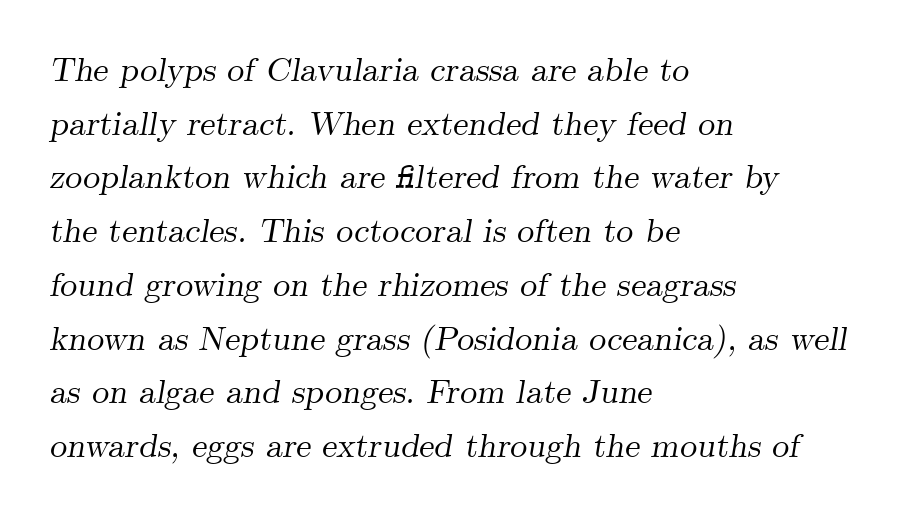
Q: Is the text italic (slanted)? A: Yes, it leans right by about 9 degrees.
Q: Is the typeface a serif or a sans-serif typeface? A: Serif.
Q: Is the text underlined? A: No.
Q: How is the paragraph aligned? A: Left-aligned.
Q: Is the spacing between letters normal or unusually wide? A: Normal.
Q: Is the spacing between lines tight, normal or loose? A: Normal.
Q: Width (condensed, normal, or wide)? A: Normal.
Q: Stroke contrast? A: Medium.
Q: x-height? A: Small.
Q: Monospaced? A: No.
